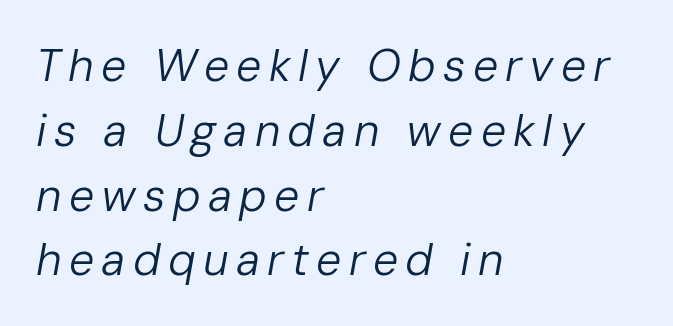
Q: Is the text bold? A: No.
Q: Is the text italic (slanted)? A: Yes, it leans right by about 10 degrees.
Q: Is the text underlined? A: No.
Q: How is the paragraph aligned? A: Left-aligned.
Q: Is the spacing between lines tight, normal or loose? A: Normal.
Q: Width (condensed, normal, or wide)? A: Normal.
Q: Stroke contrast? A: Low.
Q: x-height? A: Medium.
Q: Monospaced? A: No.
